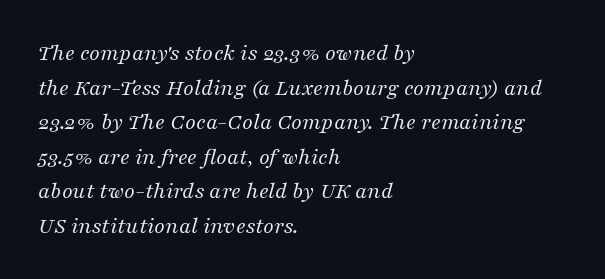
The image shows 24 px text type, italic (leaning right); set left-aligned, normal line spacing (1.44x), normal letter spacing, not underlined.
